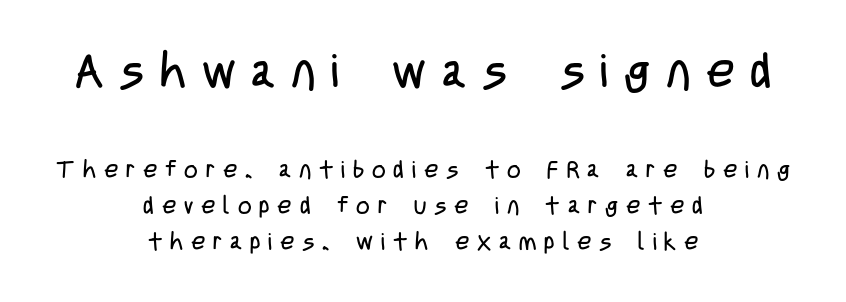
Caption: upper text group enlarged, lower text group reduced. The typography opts for an upright posture over an oblique one. Summary of weight: not heavy and not bold. Quick note: interline space is typical.
